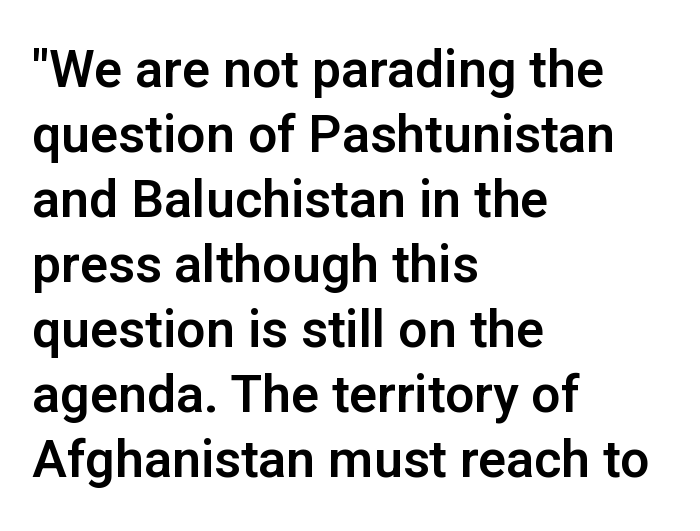
{"serif": "no", "italic": "no", "width": "normal", "stroke_contrast": "low", "x_height": "medium", "monospaced": "no", "underline": "no", "align": "left", "line_spacing": "normal", "line_spacing_ratio": 1.25, "letter_spacing": "normal", "letter_spacing_em": 0.0, "glyph_px": 52}
